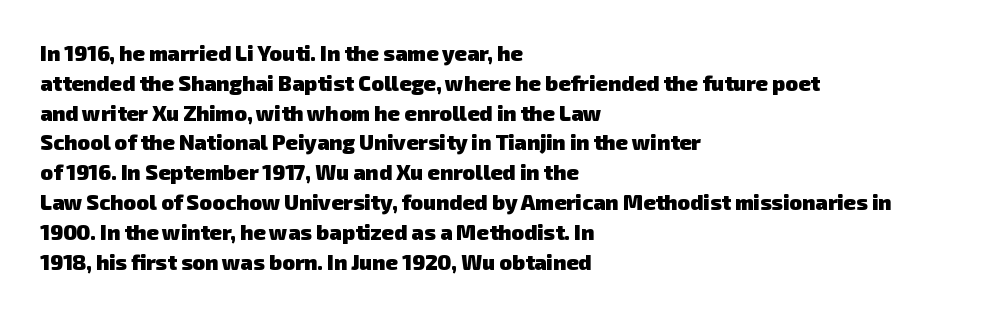
Q: Is the text bold? A: Yes.
Q: Is the text underlined? A: No.
Q: How is the paragraph aligned? A: Left-aligned.
Q: Is the spacing between letters normal or unusually wide? A: Normal.
Q: Is the spacing between lines tight, normal or loose? A: Normal.
